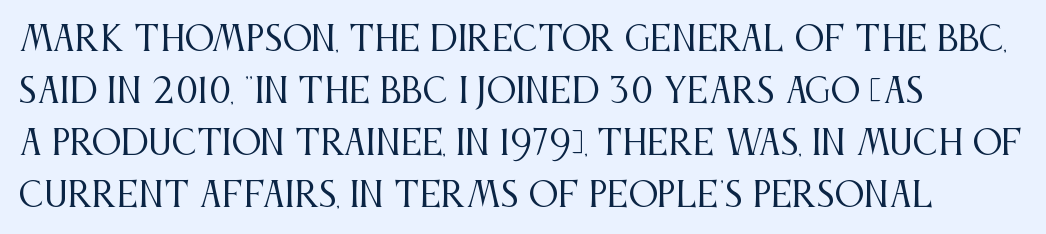
Q: Is the text bold? A: No.
Q: Is the text italic (slanted)? A: No, it is upright.
Q: Is the typeface a serif or a sans-serif typeface? A: Serif.
Q: Is the text underlined? A: No.
Q: How is the paragraph aligned? A: Left-aligned.
Q: Is the spacing between letters normal or unusually wide? A: Normal.
Q: Is the spacing between lines tight, normal or loose? A: Normal.
Q: Width (condensed, normal, or wide)? A: Condensed.
Q: Stroke contrast? A: Medium.
Q: x-height? A: Large.
Q: Monospaced? A: No.
